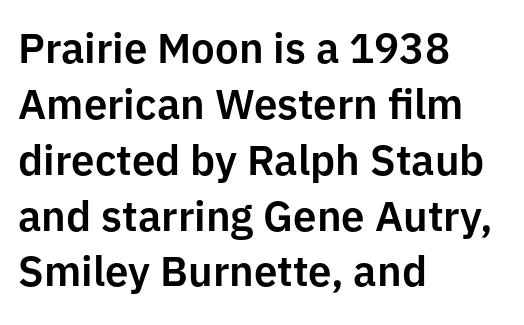
{"serif": "no", "italic": "no", "width": "normal", "stroke_contrast": "low", "x_height": "medium", "monospaced": "no", "underline": "no", "align": "left", "line_spacing": "normal", "line_spacing_ratio": 1.33, "letter_spacing": "normal", "letter_spacing_em": 0.0, "glyph_px": 42}
